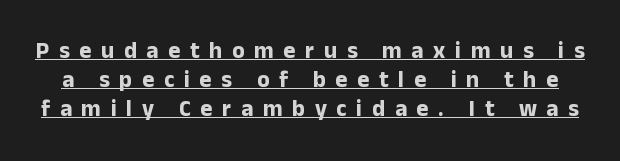
Quick note: not italic, upright. These lines have a slow, spaced-out rhythm from letter to letter. The leading is moderate, giving the passage an even texture. As a designer I'd log this as weight 700, bold. This sample carries an underscore along the baseline area.
